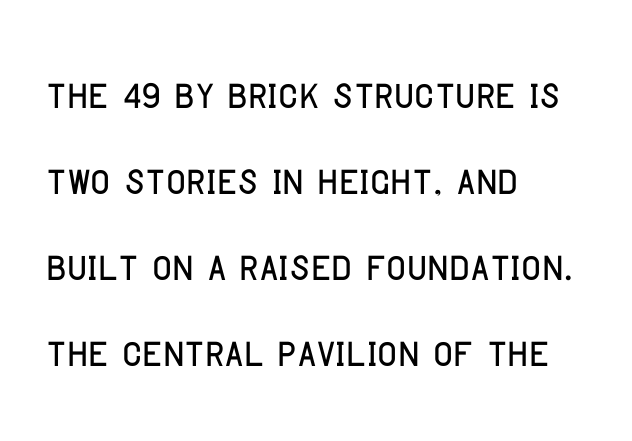
Q: Is the text italic (slanted)? A: No, it is upright.
Q: Is the typeface a serif or a sans-serif typeface? A: Sans-serif.
Q: Is the text underlined? A: No.
Q: How is the paragraph aligned? A: Left-aligned.
Q: Is the spacing between letters normal or unusually wide? A: Normal.
Q: Is the spacing between lines tight, normal or loose? A: Normal.
Q: Width (condensed, normal, or wide)? A: Condensed.
Q: Stroke contrast? A: Low.
Q: x-height? A: Large.
Q: Monospaced? A: No.
